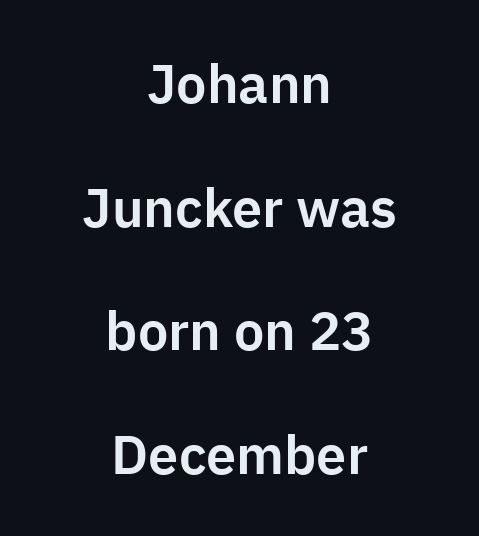
Tall strokes in this sample are plumb rather than angled. The lines in this sample share a center point and differ in where they start and stop. Letters rest on an invisible, unmarked baseline. Words appear dense and cohesive because spacing is normal.
